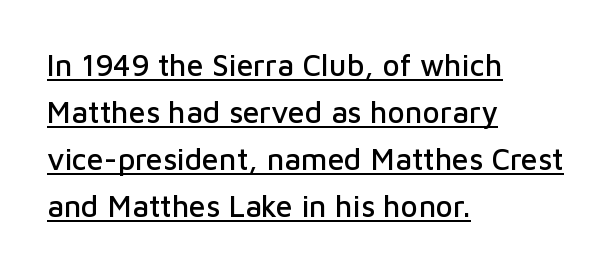
The image shows 30 px sans-serif type, upright; set left-aligned, normal line spacing (1.57x), normal letter spacing, underlined; low stroke contrast and a medium x-height.
